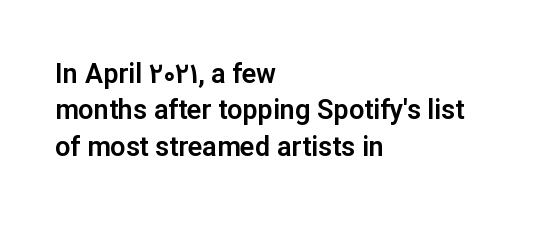
The image shows 27 px text type, upright; set left-aligned, normal line spacing (1.35x), normal letter spacing, not underlined.
